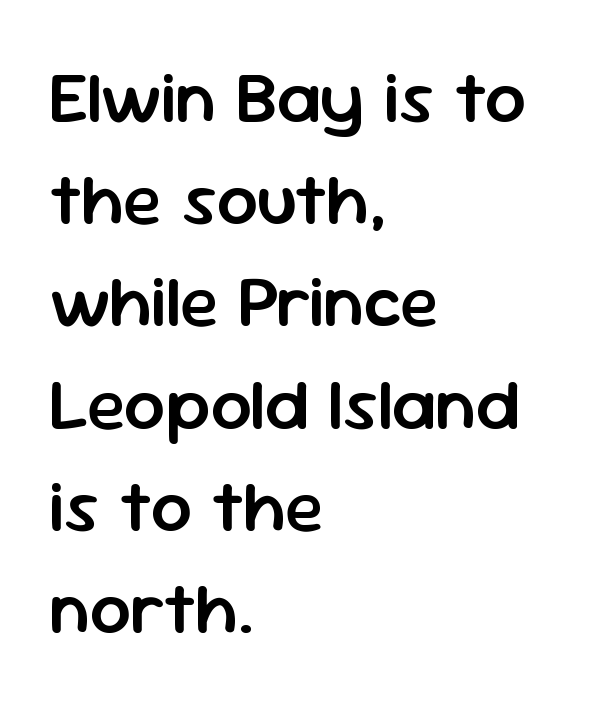
Q: Is the text bold? A: Semi-bold.
Q: Is the text italic (slanted)? A: No, it is upright.
Q: Is the typeface a serif or a sans-serif typeface? A: Sans-serif.
Q: Is the text underlined? A: No.
Q: How is the paragraph aligned? A: Left-aligned.
Q: Is the spacing between letters normal or unusually wide? A: Normal.
Q: Is the spacing between lines tight, normal or loose? A: Normal.
Q: Width (condensed, normal, or wide)? A: Normal.
Q: Stroke contrast? A: Low.
Q: x-height? A: Medium.
Q: Monospaced? A: No.
